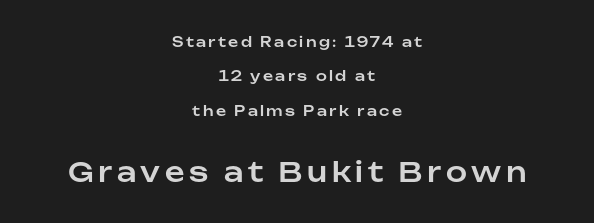
The image shows 27 px text type, upright; set centered, loose line spacing (2.46x), not underlined; the second (bottom) block is 1.93x larger.
